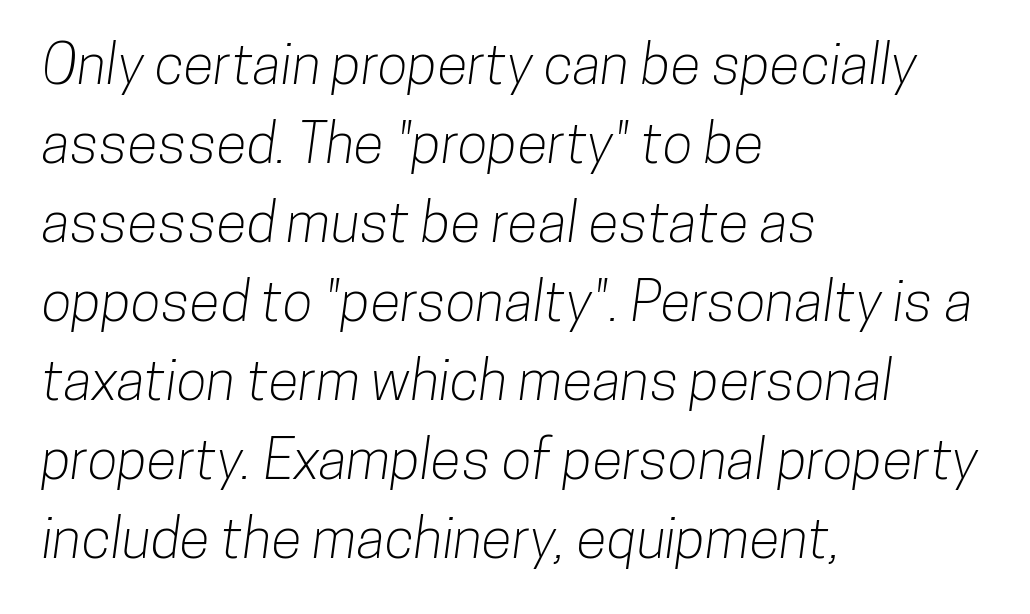
The letters advance in unequal steps, a hallmark of proportional type. The space directly below the letters is spotless. The lines are quadded left. This is sans-serif lettering, the kind often seen on screens and signage. Nothing unusual about the tracking: characters are spaced as the font intends. Leading matches the norm, producing a regular column.
